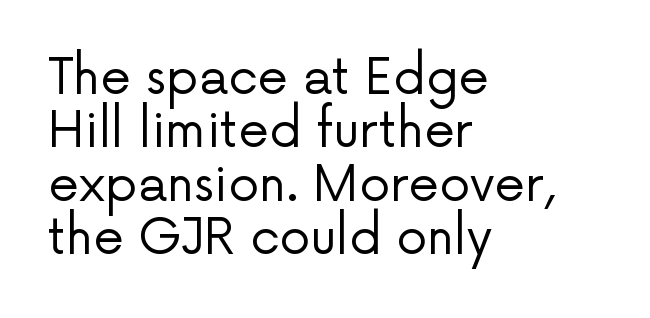
No chunkiness to these letters — they're not bold. The vertical gap from one line to the next is small. A typesetter would call this zero additional tracking. Visually the block forms a straight wall on the left and a jagged coastline on the right. Examine the stroke ends and you'll find no serifs.
